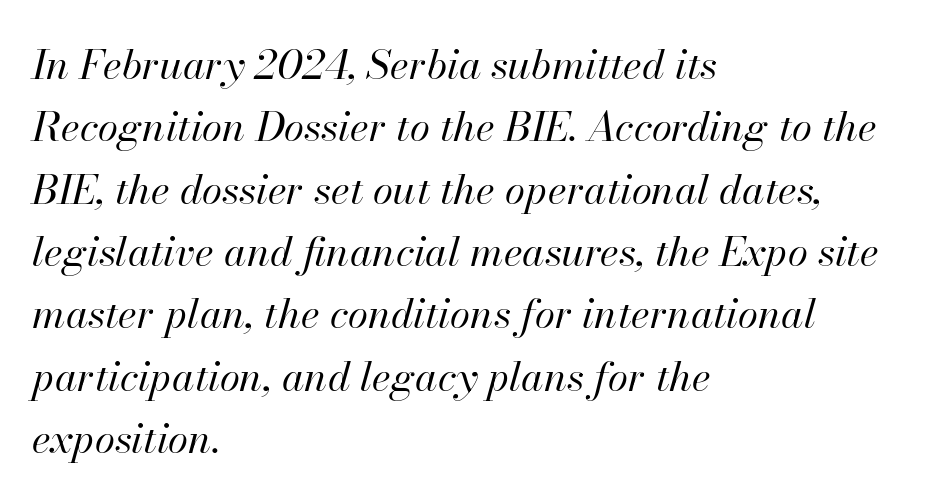
{"italic": "yes", "lean": "right", "slant_degrees": 13, "bold": "no", "weight": "regular", "width": "normal", "stroke_contrast": "high", "x_height": "small", "monospaced": "no", "underline": "no", "align": "left", "line_spacing": "normal", "line_spacing_ratio": 1.52, "letter_spacing": "normal", "letter_spacing_em": 0.0, "glyph_px": 41}
